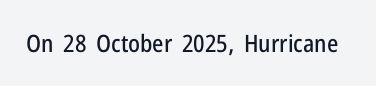
Observe the ordinary spacing: letters are neighbours, not strangers. Underline: absent. Rendered with straight, roman letterforms.
